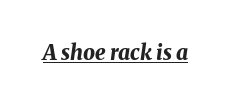
You'd pick this weight for a headline — it's a proper bold. How are the letters spaced? Ordinarily, with no added tracking. Does a line run under the words? Yes, clearly. Is the type slanted? Yes — the strokes lean at a clear angle.
